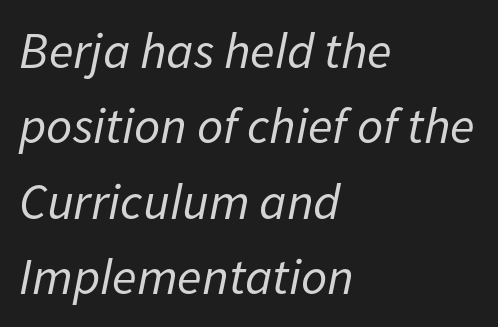
{"italic": "yes", "lean": "right", "slant_degrees": 11, "bold": "no", "weight": "regular", "width": "normal", "stroke_contrast": "low", "x_height": "medium", "monospaced": "no", "underline": "no", "align": "left", "line_spacing": "normal", "line_spacing_ratio": 1.48, "letter_spacing": "normal", "letter_spacing_em": 0.0, "glyph_px": 51}
